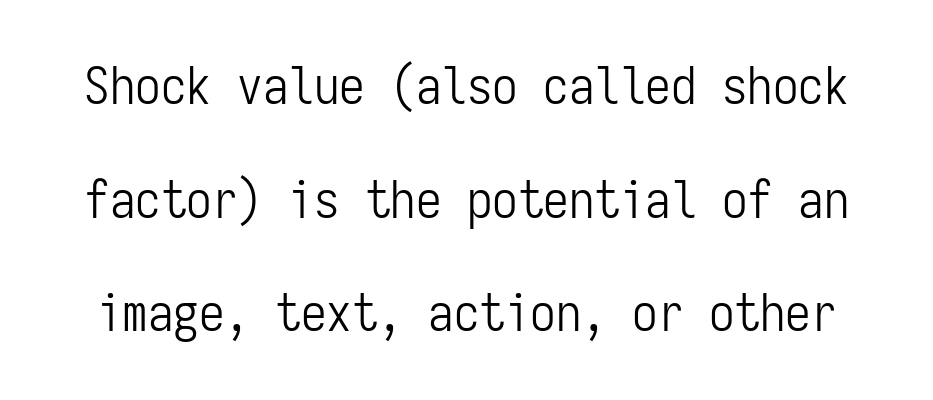
The image shows 51 px light, condensed sans-serif type, upright, monospaced; set loose line spacing (2.23x), normal letter spacing, not underlined; low stroke contrast and a medium x-height.
